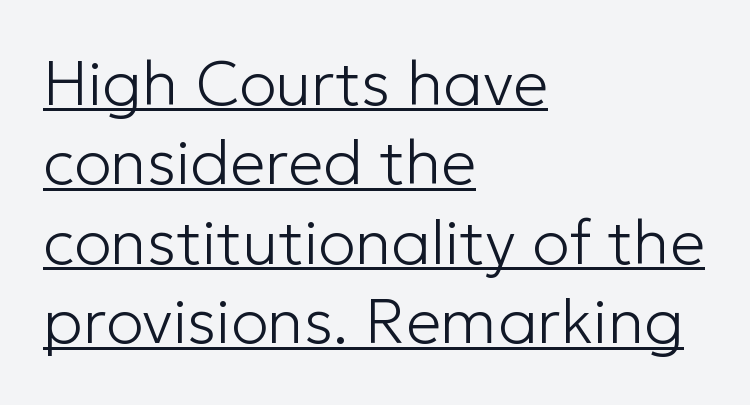
The letterforms sit at book weight or below. The face used here is proportionally spaced, like ordinary book or web type. Note: no serifs on the glyphs. Every row of glyphs begins at an identical x-position on the left. Evenly set lines give the paragraph a standard silhouette. Notice how a bar underscores the lettering throughout.
